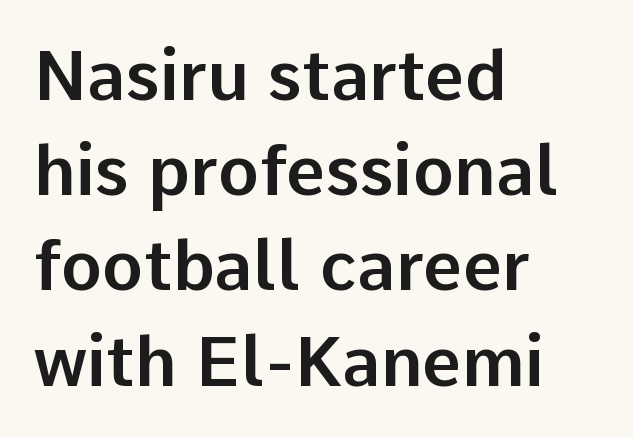
Q: Is the text italic (slanted)? A: No, it is upright.
Q: Is the typeface a serif or a sans-serif typeface? A: Sans-serif.
Q: Is the text underlined? A: No.
Q: How is the paragraph aligned? A: Left-aligned.
Q: Is the spacing between letters normal or unusually wide? A: Normal.
Q: Is the spacing between lines tight, normal or loose? A: Normal.
Q: Width (condensed, normal, or wide)? A: Normal.
Q: Stroke contrast? A: Low.
Q: x-height? A: Medium.
Q: Monospaced? A: No.
